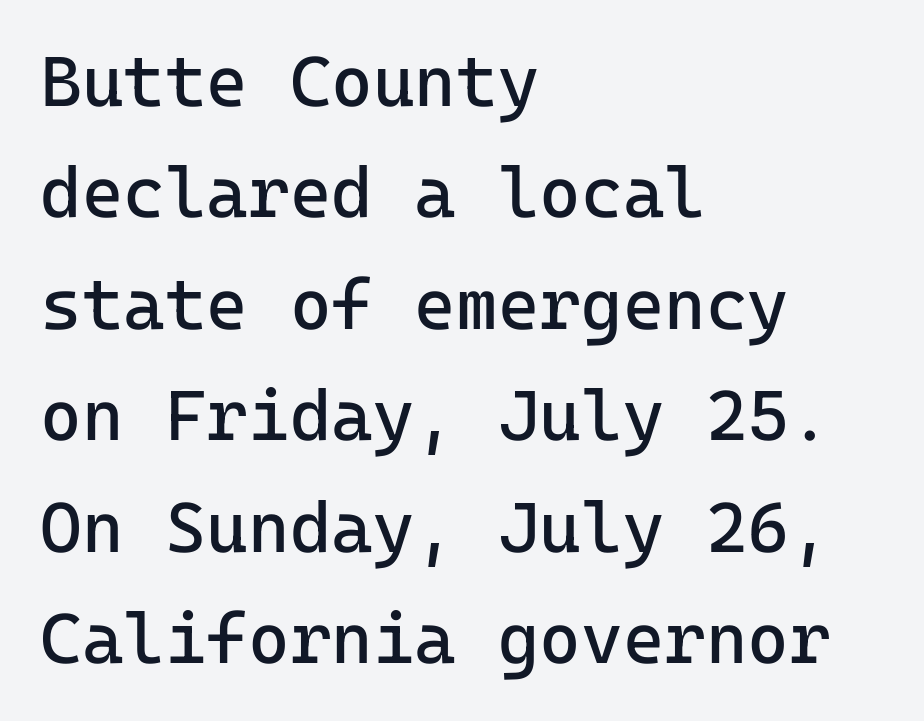
The image shows 71 px regular-weight sans-serif type, upright; set left-aligned, normal line spacing (1.57x), normal letter spacing, not underlined; low stroke contrast and a medium x-height.
